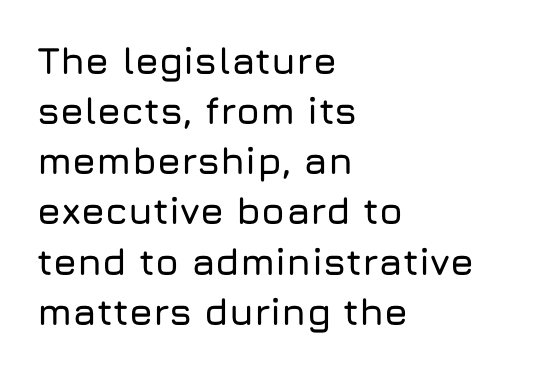
Q: Is the text italic (slanted)? A: No, it is upright.
Q: Is the typeface a serif or a sans-serif typeface? A: Sans-serif.
Q: Is the text underlined? A: No.
Q: How is the paragraph aligned? A: Left-aligned.
Q: Is the spacing between letters normal or unusually wide? A: Normal.
Q: Is the spacing between lines tight, normal or loose? A: Normal.
Q: Width (condensed, normal, or wide)? A: Normal.
Q: Stroke contrast? A: Low.
Q: x-height? A: Medium.
Q: Monospaced? A: No.
